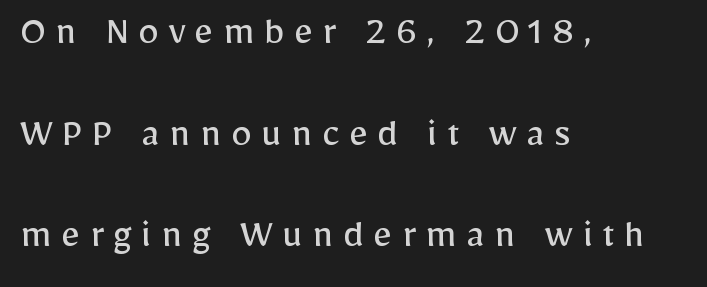
Q: Is the text bold? A: No.
Q: Is the text italic (slanted)? A: No, it is upright.
Q: Is the typeface a serif or a sans-serif typeface? A: Sans-serif.
Q: Is the text underlined? A: No.
Q: How is the paragraph aligned? A: Left-aligned.
Q: Is the spacing between letters normal or unusually wide? A: Unusually wide.
Q: Is the spacing between lines tight, normal or loose? A: Loose.
Q: Width (condensed, normal, or wide)? A: Normal.
Q: Stroke contrast? A: Low.
Q: x-height? A: Medium.
Q: Monospaced? A: No.
